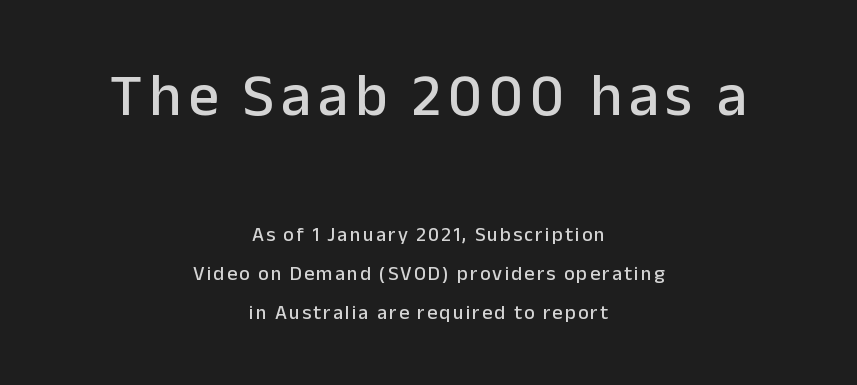
Q: Is the text italic (slanted)? A: No, it is upright.
Q: Is the typeface a serif or a sans-serif typeface? A: Sans-serif.
Q: Is the text underlined? A: No.
Q: How is the paragraph aligned? A: Centered.
Q: Is the spacing between lines tight, normal or loose? A: Loose.
Q: Which block of text is set in a larger size, the first (top) or the second (bottom)? A: The first (top) one.
Q: Width (condensed, normal, or wide)? A: Normal.
Q: Stroke contrast? A: Low.
Q: x-height? A: Medium.
Q: Monospaced? A: No.
